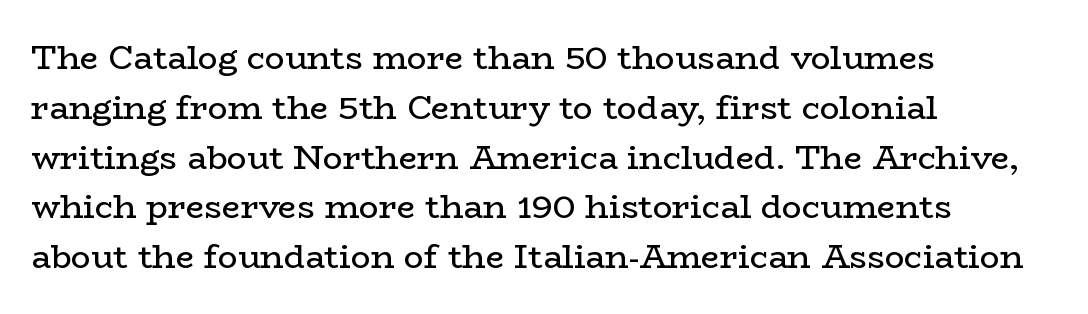
Q: Is the text bold? A: No.
Q: Is the text italic (slanted)? A: No, it is upright.
Q: Is the typeface a serif or a sans-serif typeface? A: Serif.
Q: Is the text underlined? A: No.
Q: How is the paragraph aligned? A: Left-aligned.
Q: Is the spacing between letters normal or unusually wide? A: Normal.
Q: Is the spacing between lines tight, normal or loose? A: Normal.
Q: Width (condensed, normal, or wide)? A: Wide.
Q: Stroke contrast? A: Low.
Q: x-height? A: Medium.
Q: Monospaced? A: No.
